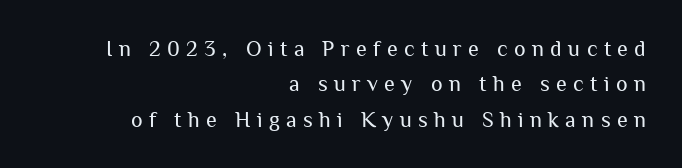
{"italic": "no", "bold": "no", "underline": "no", "align": "right", "line_spacing": "normal", "line_spacing_ratio": 1.61, "letter_spacing": "wide", "letter_spacing_em": 0.29, "glyph_px": 22}
